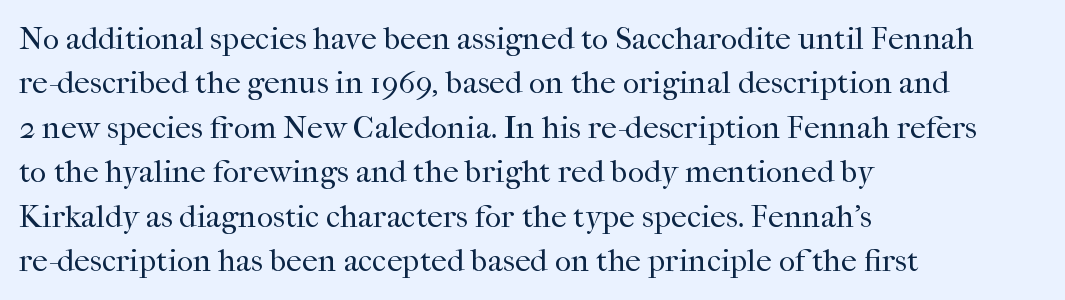
Q: Is the text bold? A: No.
Q: Is the text italic (slanted)? A: No, it is upright.
Q: Is the typeface a serif or a sans-serif typeface? A: Serif.
Q: Is the text underlined? A: No.
Q: How is the paragraph aligned? A: Left-aligned.
Q: Is the spacing between letters normal or unusually wide? A: Normal.
Q: Is the spacing between lines tight, normal or loose? A: Normal.
Q: Width (condensed, normal, or wide)? A: Normal.
Q: Stroke contrast? A: High.
Q: x-height? A: Medium.
Q: Monospaced? A: No.
